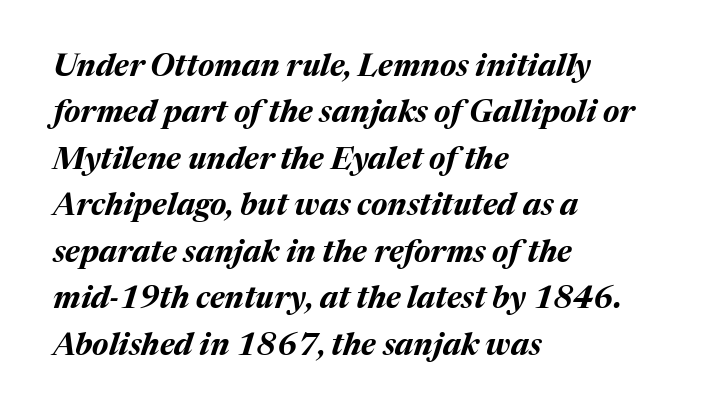
{"italic": "yes", "lean": "right", "slant_degrees": 17, "bold": "yes", "weight": "bold", "width": "normal", "stroke_contrast": "medium", "x_height": "medium", "monospaced": "no", "underline": "no", "align": "left", "line_spacing": "normal", "line_spacing_ratio": 1.5, "letter_spacing": "normal", "letter_spacing_em": 0.0, "glyph_px": 31}
